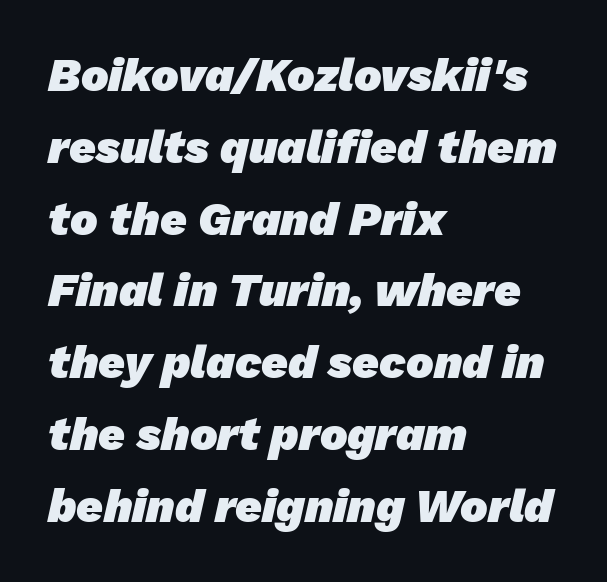
Type style note: lacks serifs. Typographic density is high because the face is bold. Interline gaps are of average width in this sample. You could call the tracking neutral — neither tight nor loose. The space directly below the letters is spotless.
